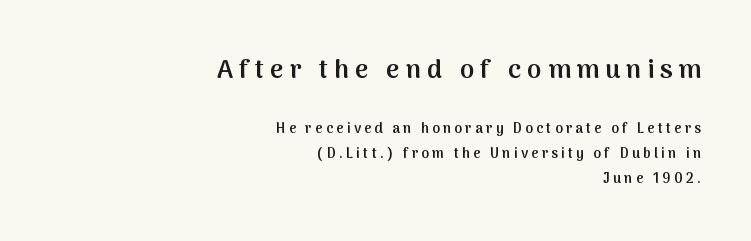
The image shows 26 px text type, upright; set right-aligned, line spacing 1.78x, unusually wide letter spacing (+0.23 em), not underlined; the first (top) block is 1.86x larger.
